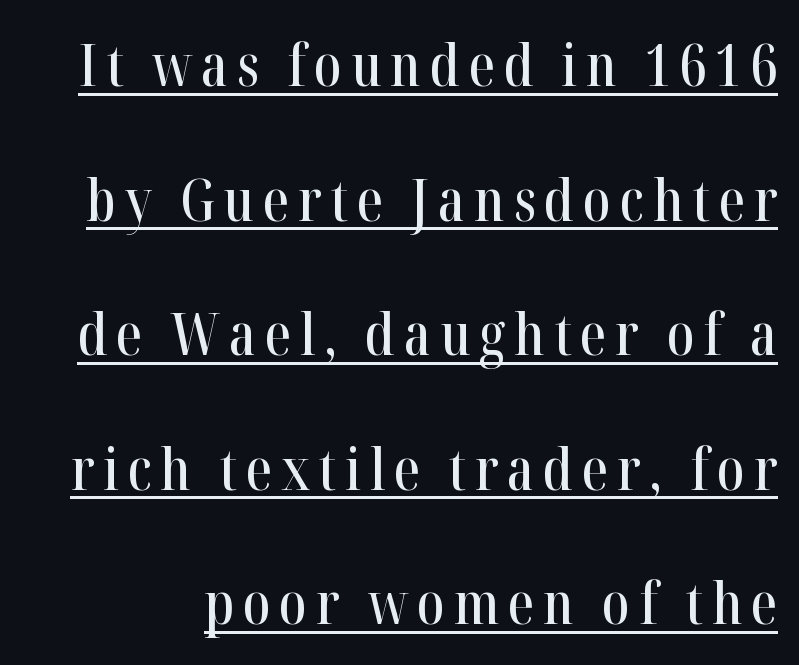
{"serif": "yes", "italic": "no", "width": "condensed", "stroke_contrast": "high", "x_height": "medium", "monospaced": "no", "underline": "yes", "line_spacing": "loose", "line_spacing_ratio": 2.28, "glyph_px": 59}
